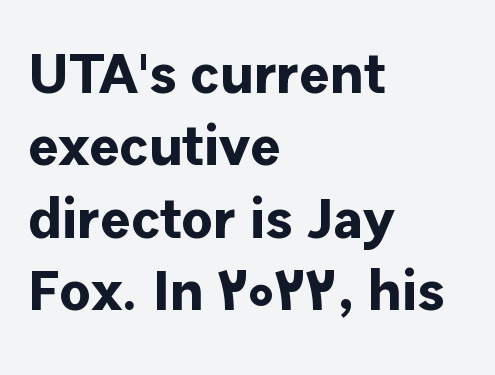
The image shows 57 px bold sans-serif type, upright; set left-aligned, normal line spacing (1.27x), normal letter spacing, not underlined; low stroke contrast and a medium x-height.
